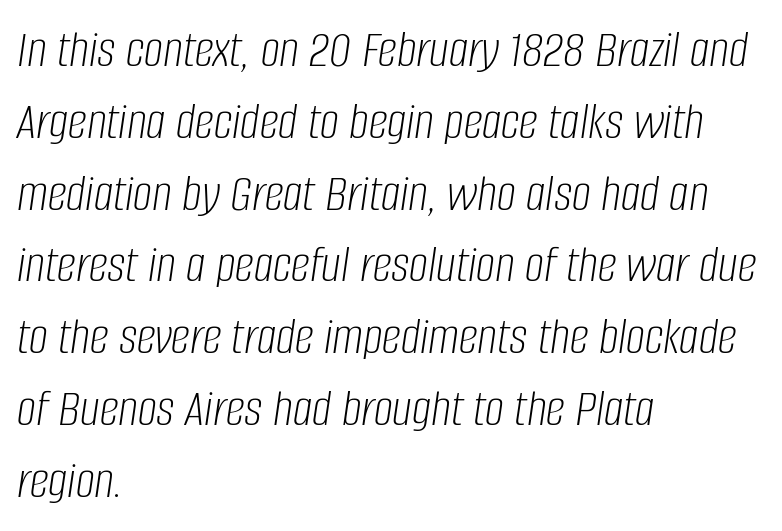
The image shows 54 px light, condensed type, italic (leaning right); set left-aligned, normal line spacing (1.33x), normal letter spacing, not underlined; low stroke contrast and a large x-height.
